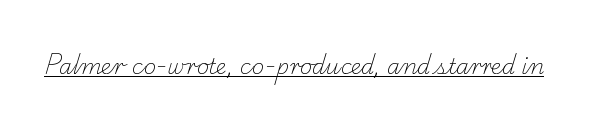
Notice how a bar underscores the lettering throughout. Weight: in the light-to-regular range. The tracking reads as untouched default to a designer's eye.
